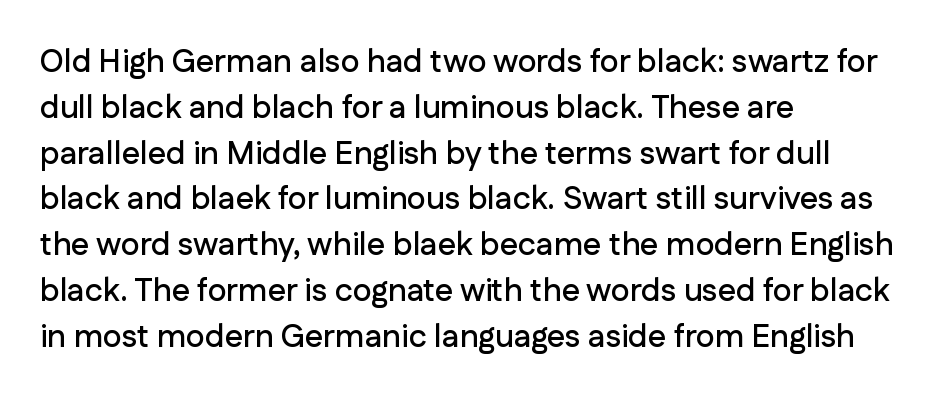
One-word summary of the alignment: left. The gap between lines stays unmarked. These lines are rendered in a variable-pitch font. Nope, not italic — everything's standing straight.
